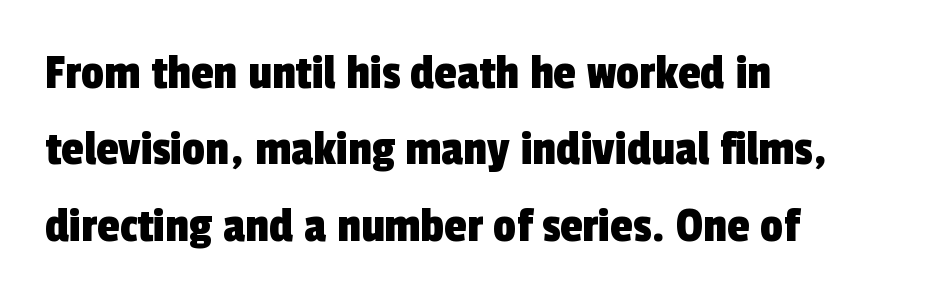
{"serif": "no", "width": "condensed", "x_height": "medium", "monospaced": "no", "underline": "no", "align": "left", "line_spacing": "normal", "line_spacing_ratio": 1.5, "letter_spacing": "normal", "letter_spacing_em": 0.0, "glyph_px": 51}
